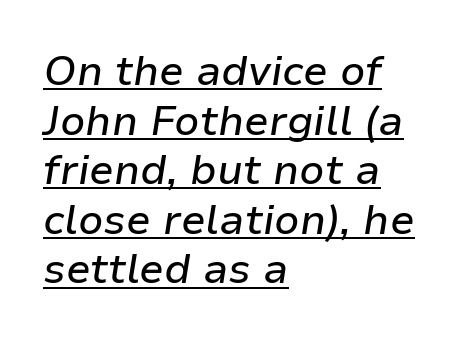
The image shows 41 px text type, italic (leaning right); set left-aligned, line spacing 1.21x, normal letter spacing, underlined; low stroke contrast and a medium x-height.
